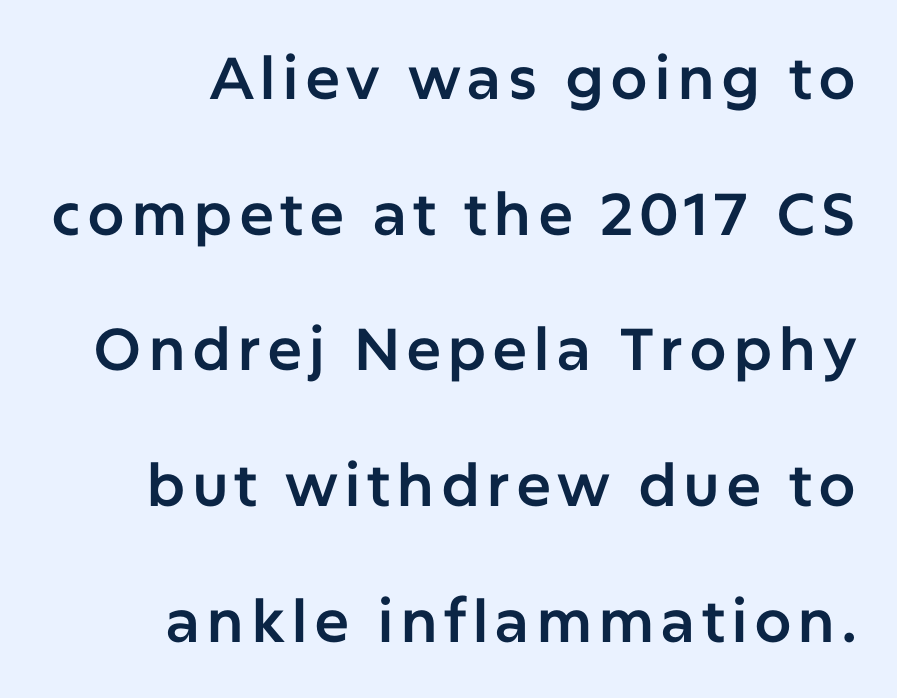
The rendering shows plain stroke endings on the letterforms — a sans-serif design. The lines in this sample share a right terminus and differ only in where they begin. The specimen omits any rule beneath the text block's lines. Summary of vertical rhythm: relaxed, with wide interline spacing.
